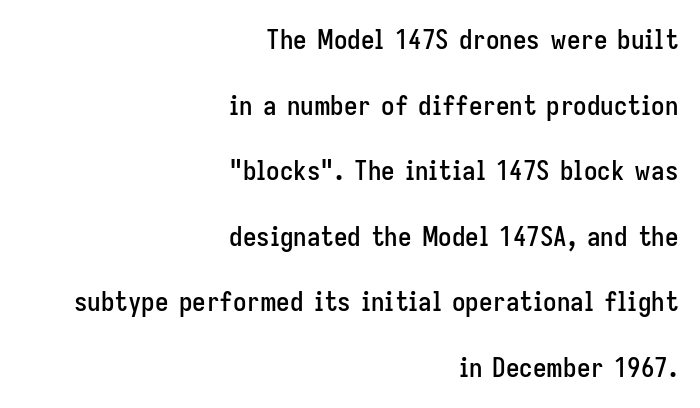
The image shows 27 px text type, upright; set right-aligned, loose line spacing (2.43x), normal letter spacing, not underlined.
